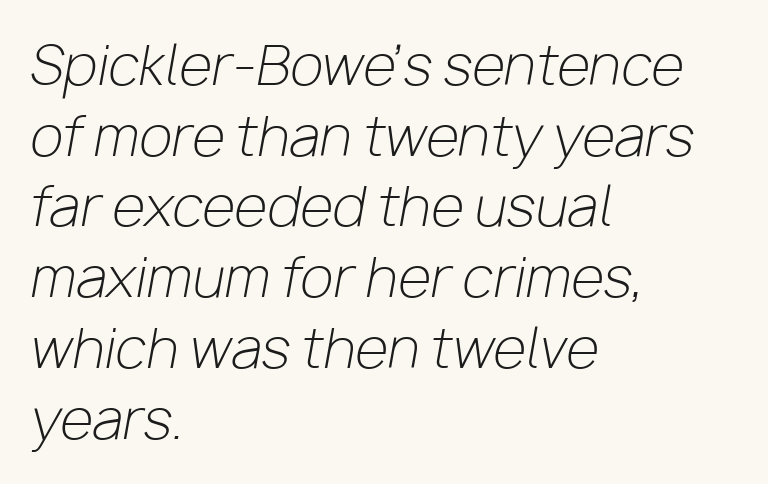
Q: Is the text bold? A: No.
Q: Is the text italic (slanted)? A: Yes, it leans right by about 10 degrees.
Q: Is the text underlined? A: No.
Q: How is the paragraph aligned? A: Left-aligned.
Q: Is the spacing between letters normal or unusually wide? A: Normal.
Q: Is the spacing between lines tight, normal or loose? A: Normal.
Q: Width (condensed, normal, or wide)? A: Normal.
Q: Stroke contrast? A: Low.
Q: x-height? A: Medium.
Q: Monospaced? A: No.
